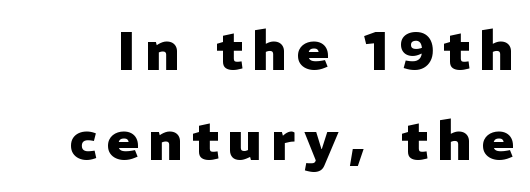
Evenly set lines give the paragraph a standard silhouette. Does the type have serifs? No, each stem ends abruptly. Has an underline been added? It has not. Ordinary non-slanted type is in use.
